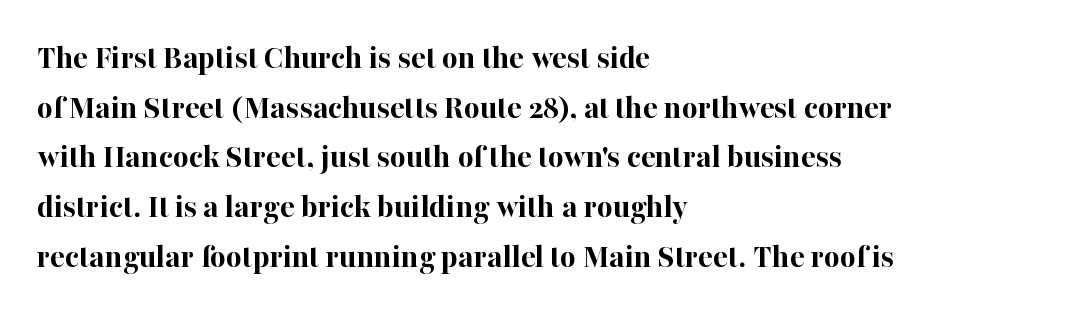
{"serif": "yes", "italic": "no", "bold": "yes", "weight": "bold", "width": "normal", "stroke_contrast": "high", "x_height": "medium", "monospaced": "no", "underline": "no", "align": "left", "line_spacing": "normal", "line_spacing_ratio": 1.46, "letter_spacing": "normal", "letter_spacing_em": 0.0, "glyph_px": 34}
